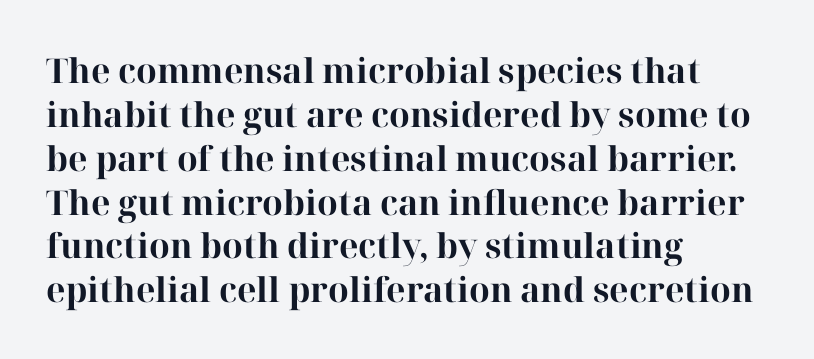
Successive baselines arrive at the customary interval. This is roman type, the default non-slanted kind. Note the varied advance widths — an 'i' is clearly narrower than an 'm'. Descenders hang freely into open space. The letters carry serifs — small finishing strokes at the ends of their stems. This sample is left-justified, so line endings fall wherever the words run out.
